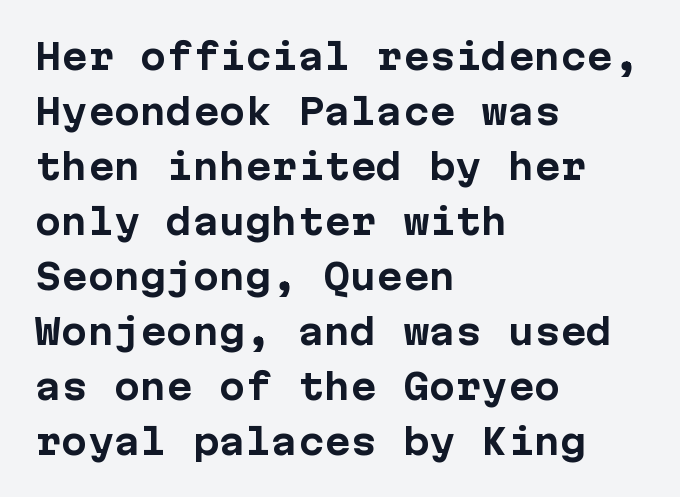
The image shows 35 px bold sans-serif type, upright; set left-aligned, normal line spacing (1.57x), normal letter spacing, not underlined; low stroke contrast and a medium x-height.
